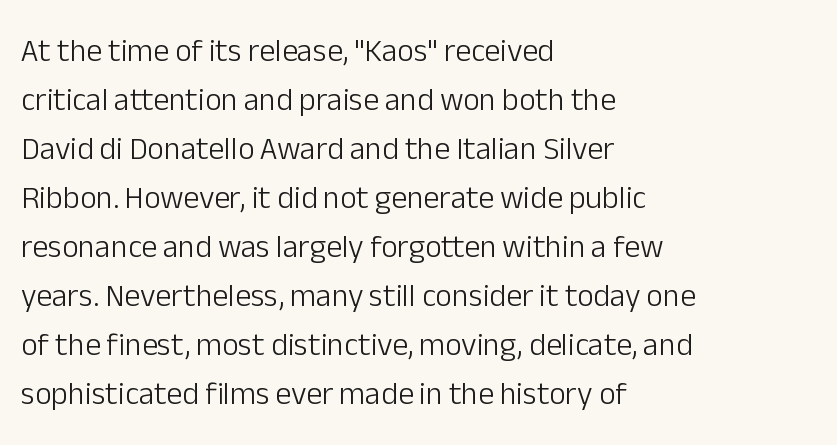
{"serif": "no", "italic": "no", "bold": "no", "weight": "light", "width": "normal", "stroke_contrast": "low", "x_height": "medium", "monospaced": "no", "underline": "no", "align": "left", "line_spacing": "normal", "line_spacing_ratio": 1.53, "letter_spacing": "normal", "letter_spacing_em": 0.0, "glyph_px": 32}
